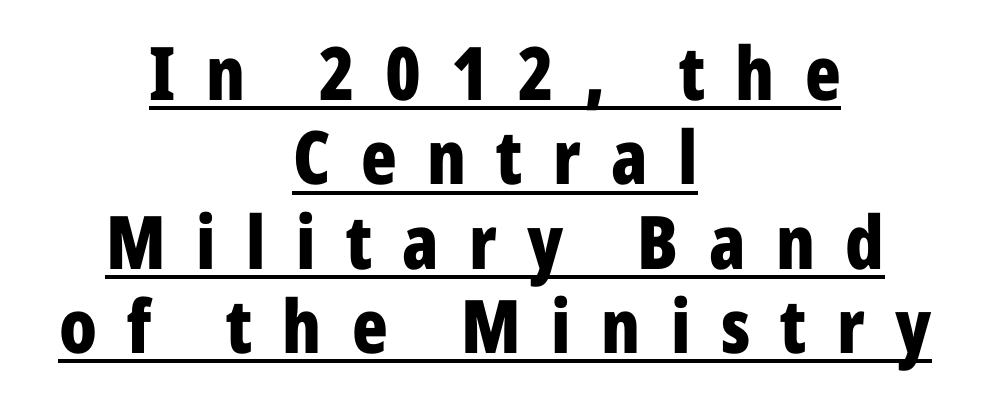
No feet cap the strokes, marking this as sans-serif type. Notice how thick the strokes are: this is what a full bold looks like. One glance says dense: line gaps are narrower than usual. The horizontal fit of the characters is loose and conspicuously gappy.
